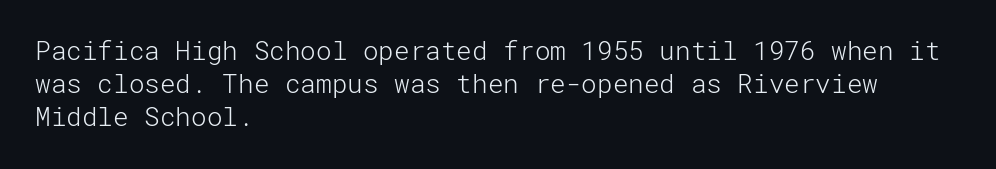
When letters stand straight like this, we call the style roman or upright. These lines sit exactly where default settings would place them. Students, note that the glyphs here touch the page at normal intervals. The passage shown is not bold in any degree. In CSS terms this would be text-align: left. Underlining? Definitely not there.
